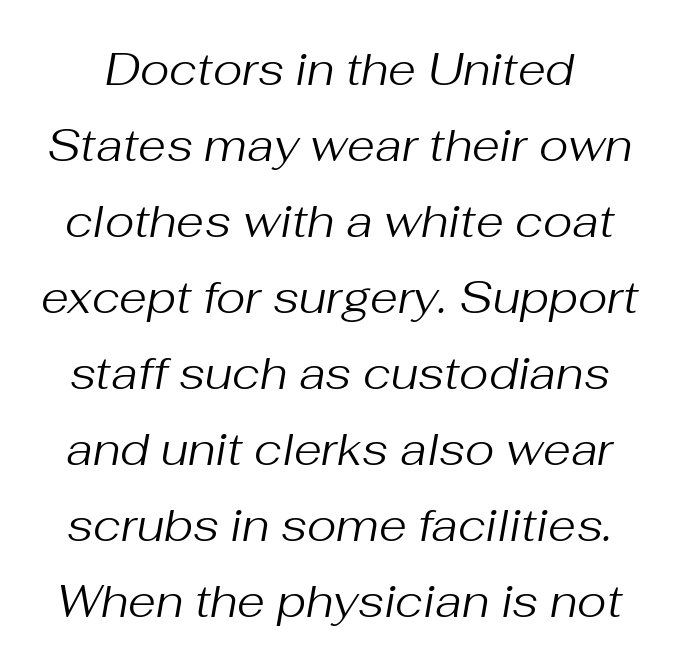
The area under the type is left untouched. The font's italic variant was chosen for this text. Tracking value appears to be zero — textbook default spacing. Stems here are at most as thick as an everyday book face. Do the characters align in a grid? No, the font is proportional. If you measured baseline to baseline, you'd find a middling distance.
